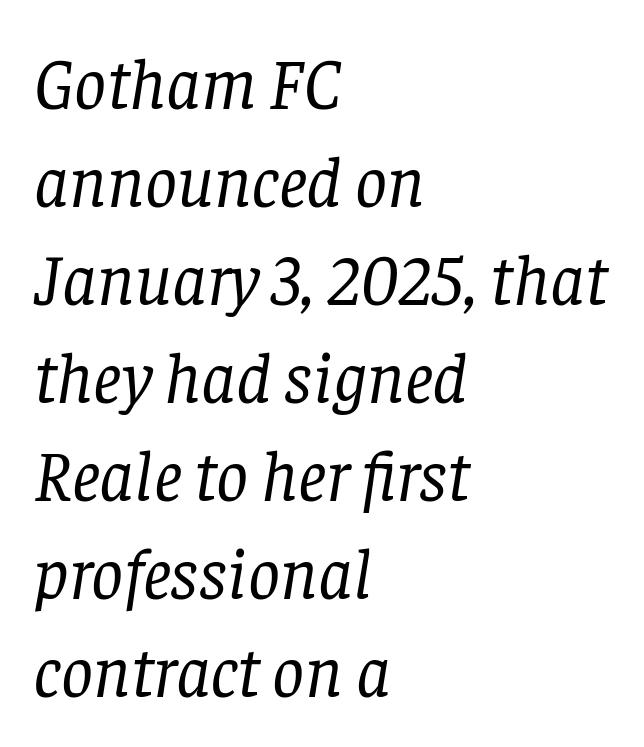
{"serif": "yes", "italic": "yes", "lean": "right", "slant_degrees": 8, "bold": "no", "weight": "regular", "width": "normal", "stroke_contrast": "low", "x_height": "large", "monospaced": "no", "underline": "no", "align": "left", "line_spacing": "normal", "line_spacing_ratio": 1.38, "letter_spacing": "normal", "letter_spacing_em": 0.0, "glyph_px": 71}
